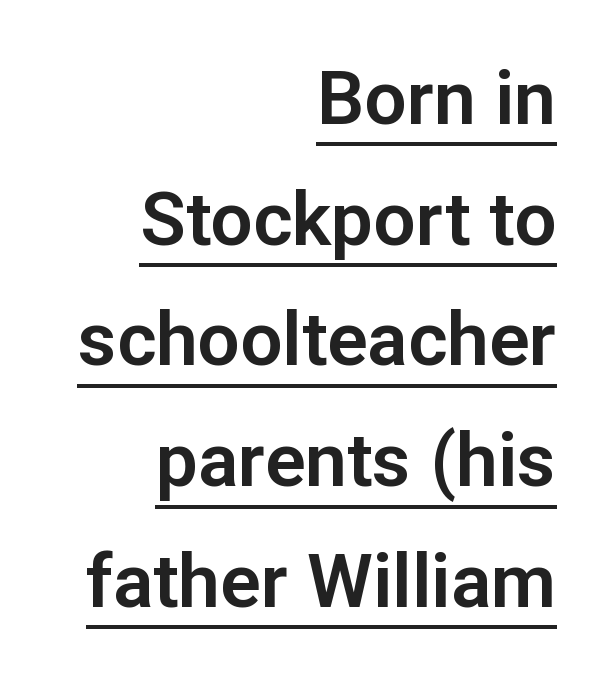
The image shows 75 px sans-serif type, upright; set right-aligned, normal line spacing (1.61x), normal letter spacing, underlined; low stroke contrast and a medium x-height.
